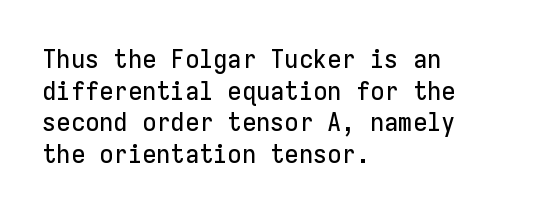
{"italic": "no", "underline": "no", "align": "left", "line_spacing_ratio": 1.22, "letter_spacing": "normal", "letter_spacing_em": 0.0, "glyph_px": 26}
